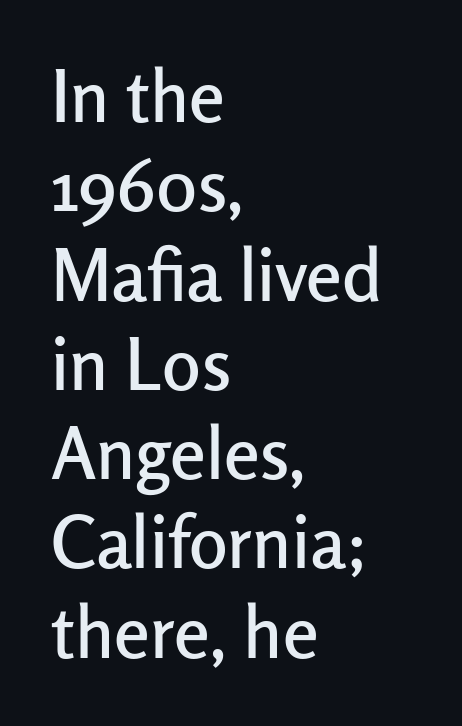
Q: Is the text italic (slanted)? A: No, it is upright.
Q: Is the typeface a serif or a sans-serif typeface? A: Sans-serif.
Q: Is the text underlined? A: No.
Q: How is the paragraph aligned? A: Left-aligned.
Q: Is the spacing between letters normal or unusually wide? A: Normal.
Q: Width (condensed, normal, or wide)? A: Normal.
Q: Stroke contrast? A: Low.
Q: x-height? A: Medium.
Q: Monospaced? A: No.
